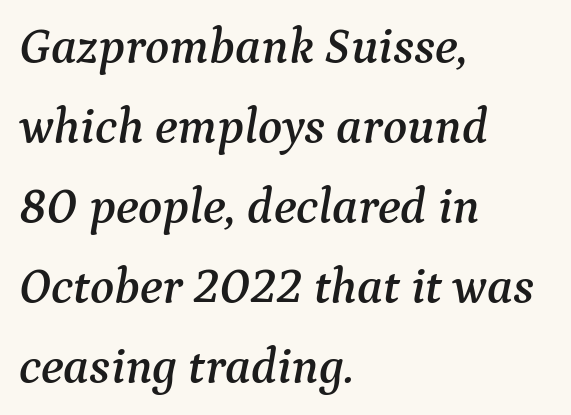
{"serif": "yes", "italic": "yes", "lean": "right", "slant_degrees": 9, "width": "normal", "stroke_contrast": "medium", "x_height": "medium", "monospaced": "no", "underline": "no", "align": "left", "line_spacing": "normal", "line_spacing_ratio": 1.6, "letter_spacing": "normal", "letter_spacing_em": 0.0, "glyph_px": 50}
